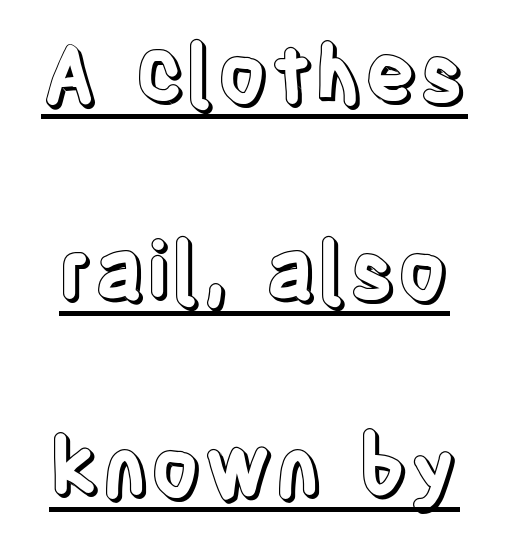
The lettering holds an erect, upright posture throughout. Observe the ordinary spacing: letters are neighbours, not strangers. Successive baselines arrive slowly, with a big drop between each. You can see a thin bar hugging the bottom of the glyphs. Each letter keeps its own natural width here, so spacing adapts to shape.
